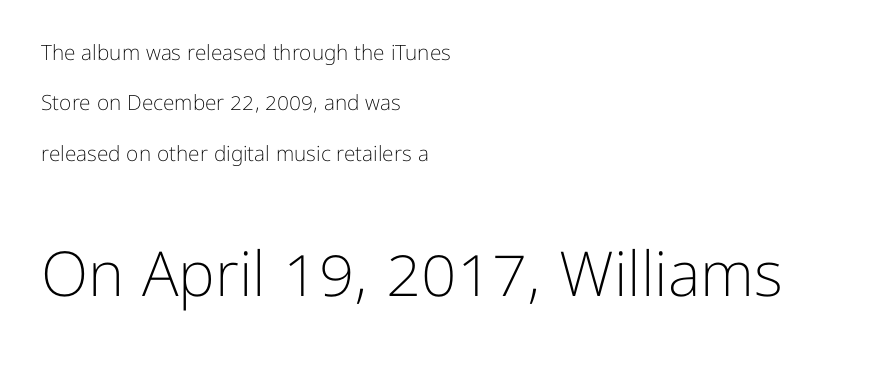
The image shows 62 px light sans-serif type, upright; set left-aligned, loose line spacing (2.4x), normal letter spacing, not underlined; the second (bottom) block is 2.95x larger; low stroke contrast and a medium x-height.
